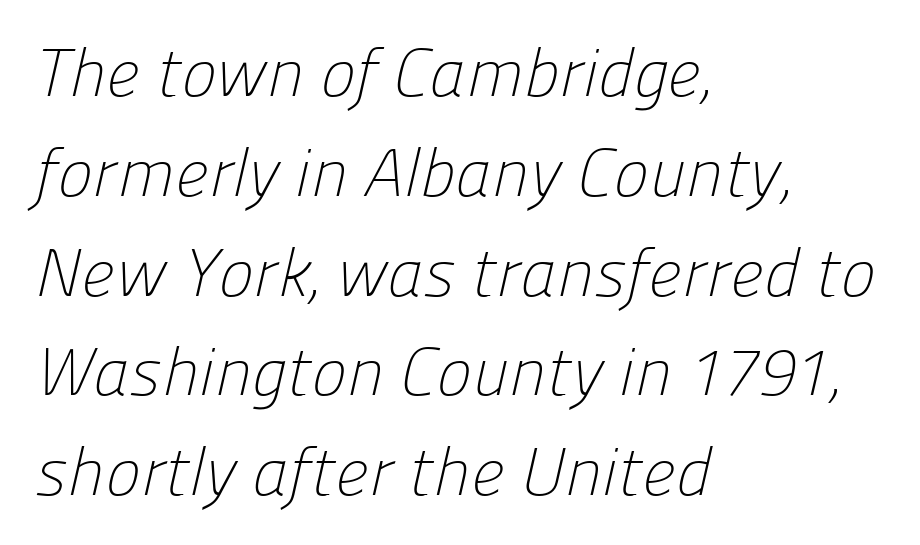
The image shows 67 px light sans-serif type; set left-aligned, normal line spacing (1.49x), normal letter spacing, not underlined; low stroke contrast and a medium x-height.
